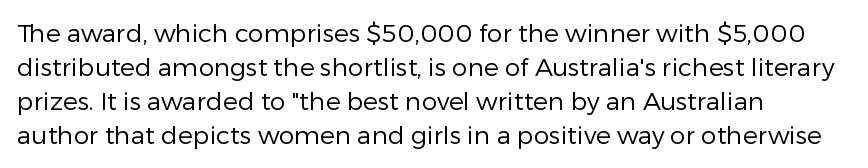
The image shows 25 px text type, upright; set left-aligned, normal line spacing (1.36x), normal letter spacing, not underlined.
